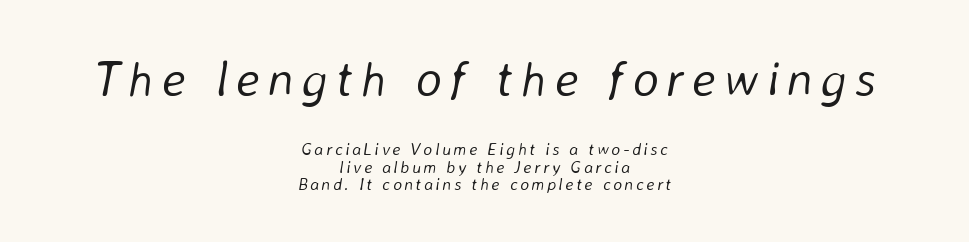
The image shows 50 px light type, italic (leaning right); set centered, tight line spacing (1.04x), not underlined; the first (top) block is 2.94x larger; low stroke contrast and a medium x-height.
